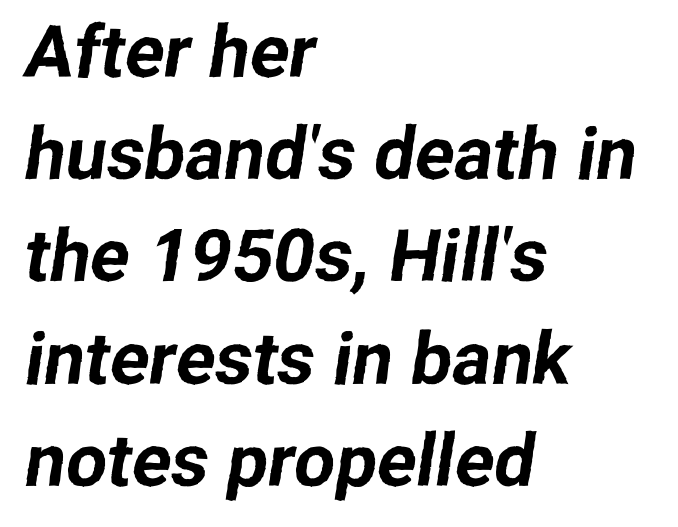
Q: Is the typeface a serif or a sans-serif typeface? A: Sans-serif.
Q: Is the text underlined? A: No.
Q: How is the paragraph aligned? A: Left-aligned.
Q: Is the spacing between letters normal or unusually wide? A: Normal.
Q: Is the spacing between lines tight, normal or loose? A: Normal.
Q: Width (condensed, normal, or wide)? A: Normal.
Q: Stroke contrast? A: Low.
Q: x-height? A: Medium.
Q: Monospaced? A: No.
